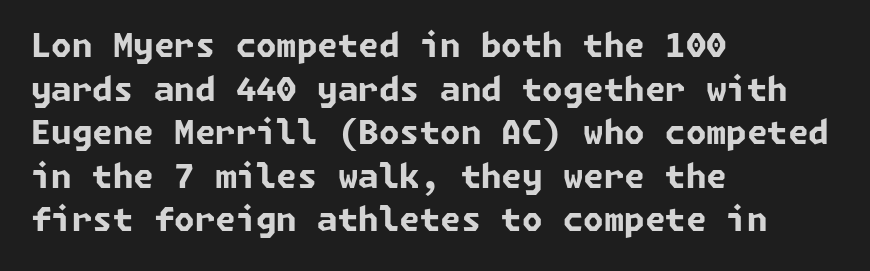
This rendering employs a face without finishing strokes, i.e., a sans-serif. Nobody drew a line under any word here. Whoever set this chose a conventional vertical rhythm. Nothing unusual about the tracking: characters are spaced as the font intends.
